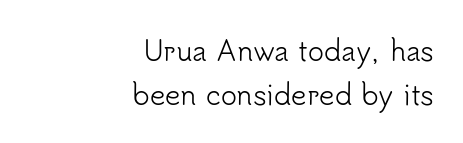
Q: Is the text bold? A: No.
Q: Is the text italic (slanted)? A: No, it is upright.
Q: Is the text underlined? A: No.
Q: How is the paragraph aligned? A: Right-aligned.
Q: Is the spacing between letters normal or unusually wide? A: Normal.
Q: Is the spacing between lines tight, normal or loose? A: Normal.
